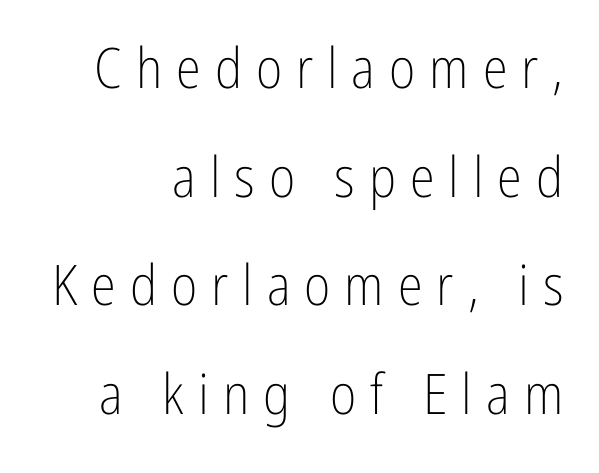
The image shows 56 px light, condensed sans-serif type, upright; set right-aligned, loose line spacing (1.94x), unusually wide letter spacing (+0.25 em), not underlined; low stroke contrast and a medium x-height.
